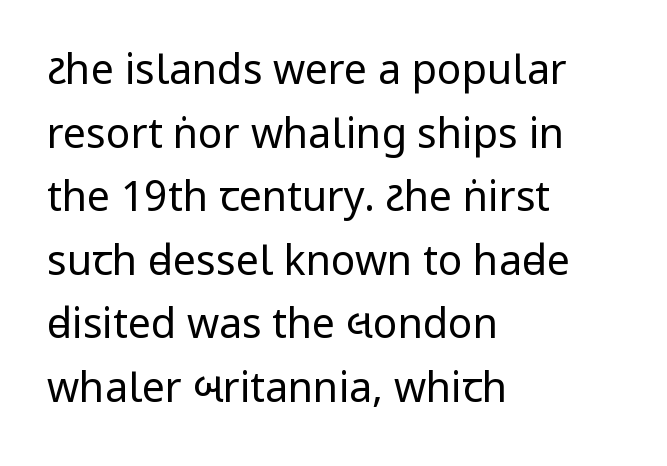
The image shows 41 px regular-weight, condensed sans-serif type, upright; set left-aligned, normal line spacing (1.55x), normal letter spacing, not underlined; low stroke contrast and a large x-height.
